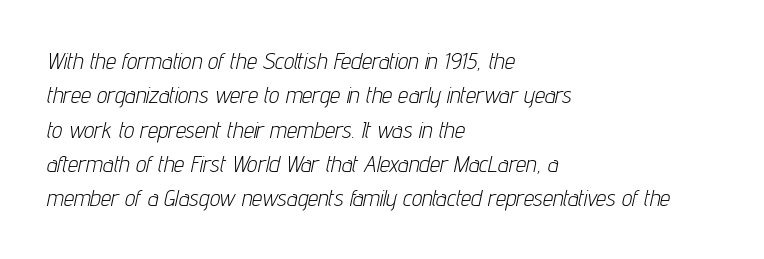
Q: Is the text bold? A: No.
Q: Is the text italic (slanted)? A: Yes, it leans right by about 12 degrees.
Q: Is the text underlined? A: No.
Q: How is the paragraph aligned? A: Left-aligned.
Q: Is the spacing between letters normal or unusually wide? A: Normal.
Q: Is the spacing between lines tight, normal or loose? A: Normal.
